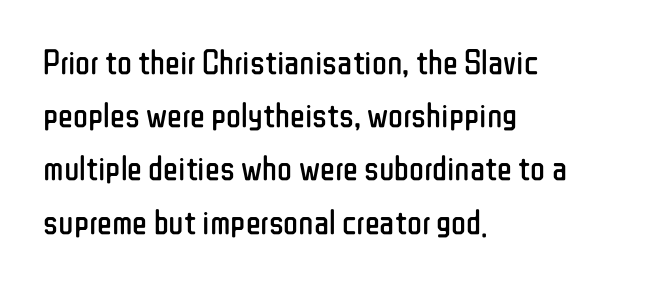
The image shows 35 px regular-weight, condensed sans-serif type, upright; set left-aligned, normal line spacing (1.52x), normal letter spacing, not underlined; low stroke contrast and a medium x-height.
